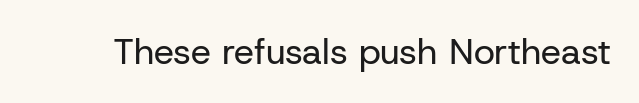
Q: Is the text bold? A: No.
Q: Is the text italic (slanted)? A: No, it is upright.
Q: Is the typeface a serif or a sans-serif typeface? A: Sans-serif.
Q: Is the text underlined? A: No.
Q: Is the spacing between letters normal or unusually wide? A: Normal.
Q: Width (condensed, normal, or wide)? A: Normal.
Q: Stroke contrast? A: Low.
Q: x-height? A: Medium.
Q: Monospaced? A: No.
